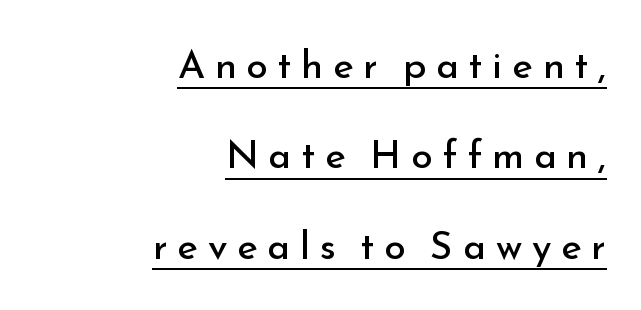
Q: Is the text bold? A: No.
Q: Is the text italic (slanted)? A: No, it is upright.
Q: Is the typeface a serif or a sans-serif typeface? A: Sans-serif.
Q: Is the text underlined? A: Yes.
Q: How is the paragraph aligned? A: Right-aligned.
Q: Is the spacing between letters normal or unusually wide? A: Unusually wide.
Q: Is the spacing between lines tight, normal or loose? A: Loose.
Q: Width (condensed, normal, or wide)? A: Normal.
Q: Stroke contrast? A: Low.
Q: x-height? A: Small.
Q: Monospaced? A: No.
